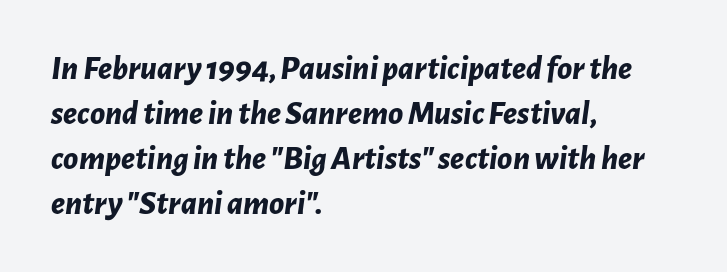
Q: Is the text bold? A: Yes.
Q: Is the text italic (slanted)? A: Yes, it leans right by about 7 degrees.
Q: Is the text underlined? A: No.
Q: How is the paragraph aligned? A: Left-aligned.
Q: Is the spacing between letters normal or unusually wide? A: Normal.
Q: Is the spacing between lines tight, normal or loose? A: Normal.
Q: Width (condensed, normal, or wide)? A: Normal.
Q: Stroke contrast? A: Low.
Q: x-height? A: Medium.
Q: Monospaced? A: No.
